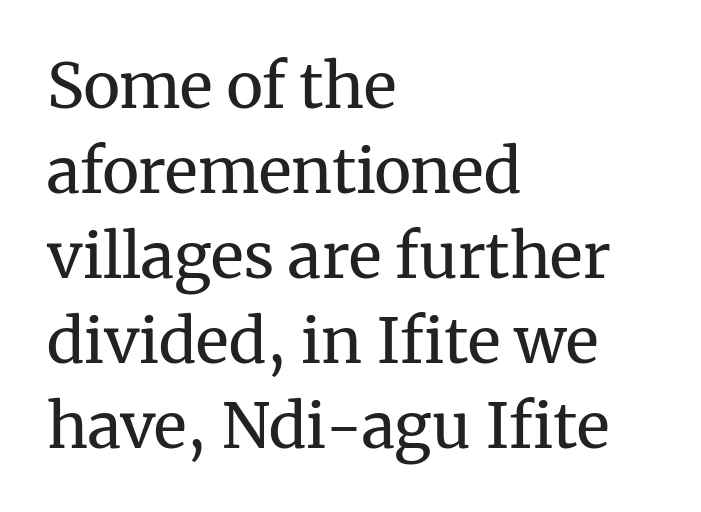
Quick note: interline space is typical. What stands out about the letter spacing? Nothing — it is the standard amount. Think of a printed novel: that variable character pitch is what you see here. The typesetting does not lean heavy: it is not bold.
